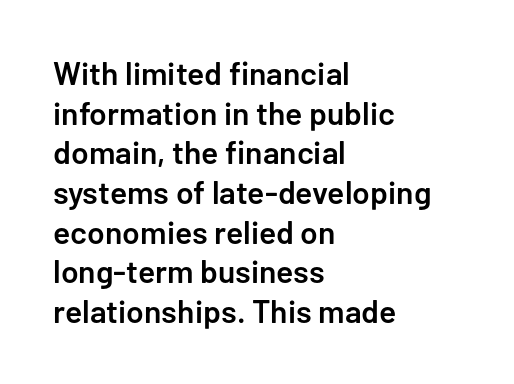
The image shows 32 px semibold sans-serif type, upright; set left-aligned, line spacing 1.24x, normal letter spacing, not underlined; low stroke contrast and a medium x-height.
